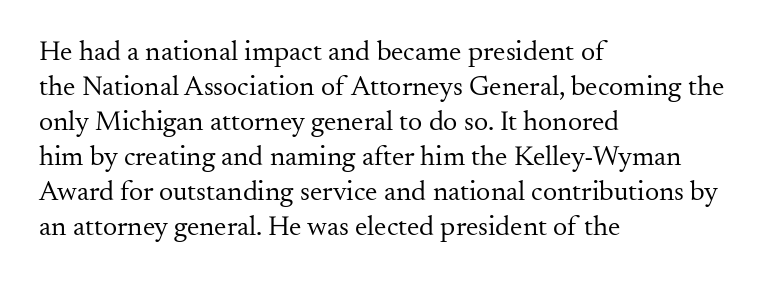
Q: Is the text bold? A: No.
Q: Is the text italic (slanted)? A: No, it is upright.
Q: Is the typeface a serif or a sans-serif typeface? A: Serif.
Q: Is the text underlined? A: No.
Q: How is the paragraph aligned? A: Left-aligned.
Q: Is the spacing between letters normal or unusually wide? A: Normal.
Q: Is the spacing between lines tight, normal or loose? A: Normal.
Q: Width (condensed, normal, or wide)? A: Normal.
Q: Stroke contrast? A: Medium.
Q: x-height? A: Small.
Q: Monospaced? A: No.
